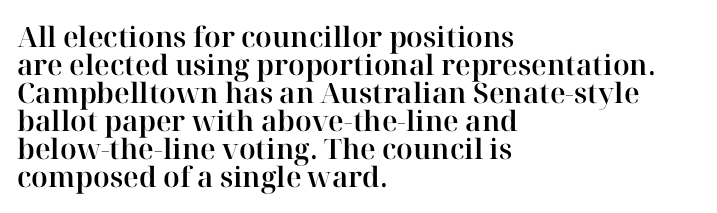
The image shows 28 px serif type, upright; set left-aligned, tight line spacing (1.0x), normal letter spacing, not underlined; high stroke contrast and a medium x-height.
